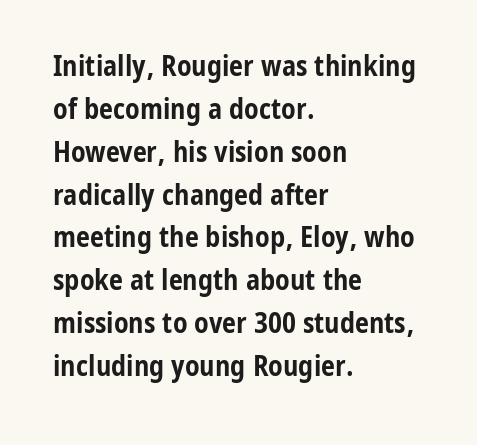
{"serif": "no", "italic": "no", "bold": "yes", "weight": "bold", "width": "condensed", "stroke_contrast": "low", "x_height": "medium", "monospaced": "no", "underline": "no", "align": "left", "line_spacing": "normal", "line_spacing_ratio": 1.53, "letter_spacing": "normal", "letter_spacing_em": 0.0, "glyph_px": 28}
